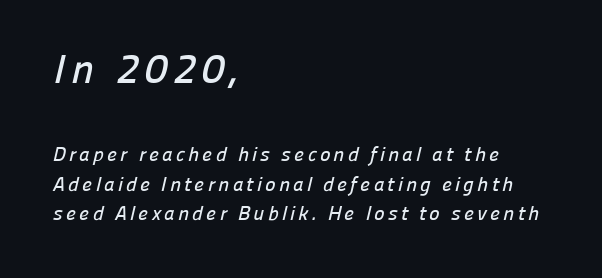
The image shows 41 px sans-serif type; set left-aligned, normal line spacing (1.49x), not underlined; the first (top) block is 2.05x larger; low stroke contrast and a medium x-height.
